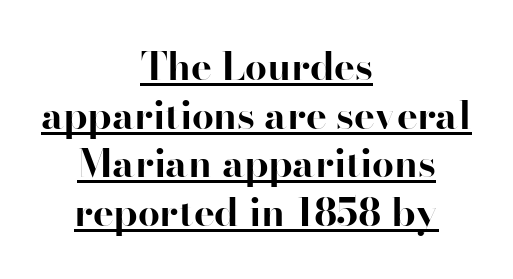
Unlike italic type, these characters show no tilt at all. A continuous stroke trails under the words, as in a hyperlink. Is the type bold? Yes — the strokes are clearly thick and heavy. The lines are quadded center. The rendering uses natural spacing where letterforms have individual widths.
